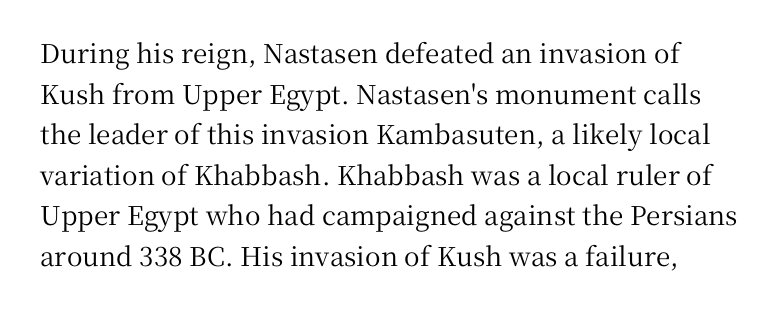
Does extra space separate the letters? No, they use regular spacing. Normally led — the rows are evenly, conventionally spaced. No word sits above an underline. Rendered with straight, roman letterforms.
